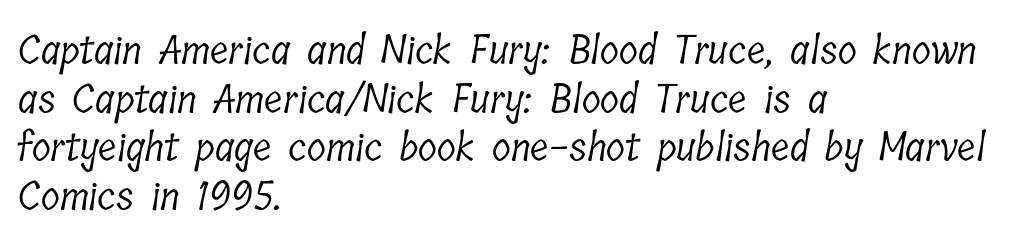
{"serif": "yes", "bold": "no", "weight": "light", "width": "condensed", "stroke_contrast": "low", "x_height": "medium", "monospaced": "no", "underline": "no", "align": "left", "line_spacing": "normal", "line_spacing_ratio": 1.25, "letter_spacing": "normal", "letter_spacing_em": 0.0, "glyph_px": 39}
